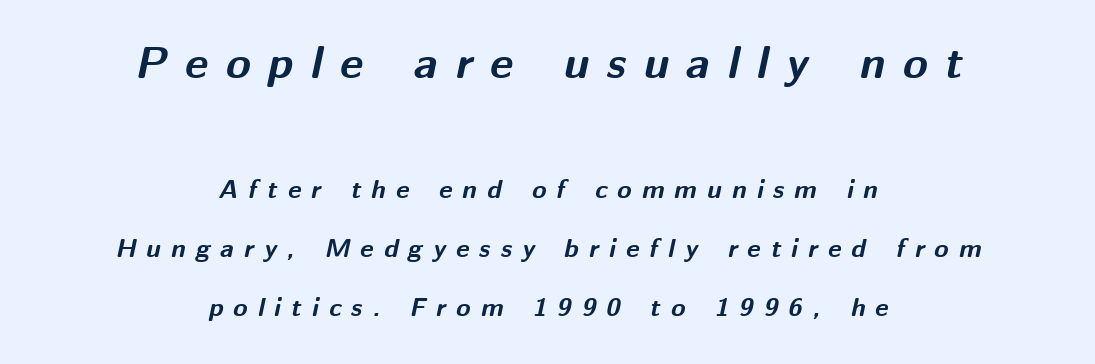
Anything drawn beneath the words? Only blank space. Note the varied advance widths — an 'i' is clearly narrower than an 'm'. Compared with a flush-left layout, this one balances lines on the center instead. The composition opens big and finishes small. Caption: bold face, heavy strokes. Line spacing here is loose.
